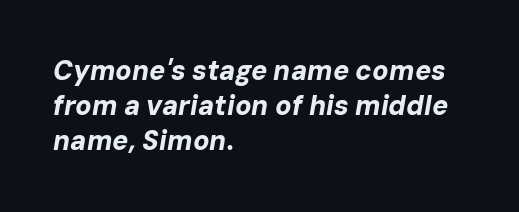
{"italic": "yes", "lean": "right", "slant_degrees": 10, "bold": "yes", "underline": "no", "align": "left", "line_spacing": "normal", "line_spacing_ratio": 1.29, "letter_spacing": "normal", "letter_spacing_em": 0.0, "glyph_px": 27}
